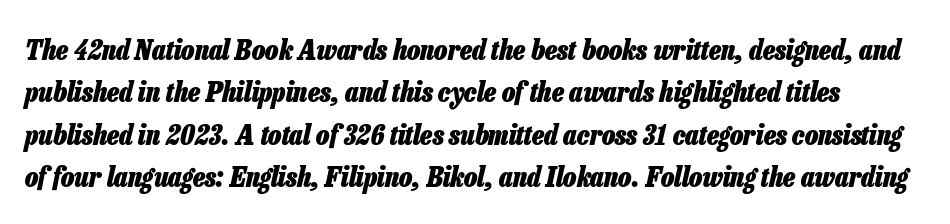
Compared with typical body copy, the letter spacing here is the same. Does the leading feel generous? No, just average. You could not count columns in this text — the font is proportionally spaced. You can tell it's italic because the verticals aren't actually vertical.
